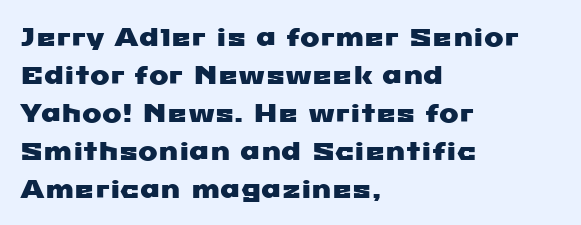
{"underline": "no", "align": "left", "line_spacing": "normal", "line_spacing_ratio": 1.46, "letter_spacing": "normal", "letter_spacing_em": 0.0, "glyph_px": 26}
